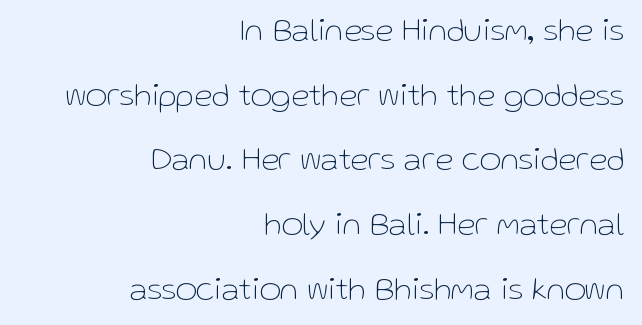
The image shows 33 px thin sans-serif type, upright; set right-aligned, loose line spacing (1.96x), normal letter spacing, not underlined; low stroke contrast and a medium x-height.
